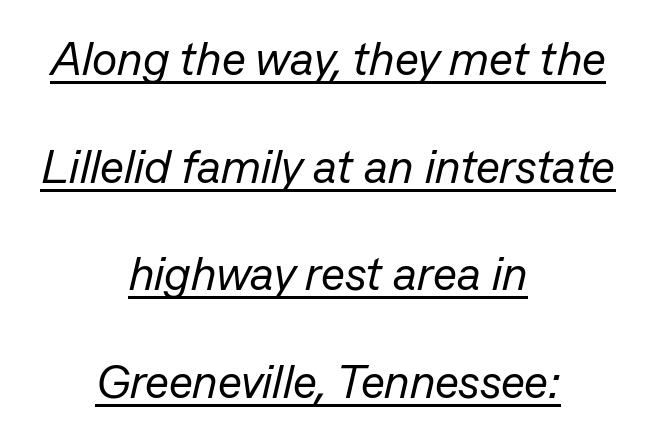
The image shows 47 px regular-weight type, italic (leaning right); set centered, loose line spacing (2.29x), normal letter spacing, underlined; low stroke contrast and a medium x-height.
